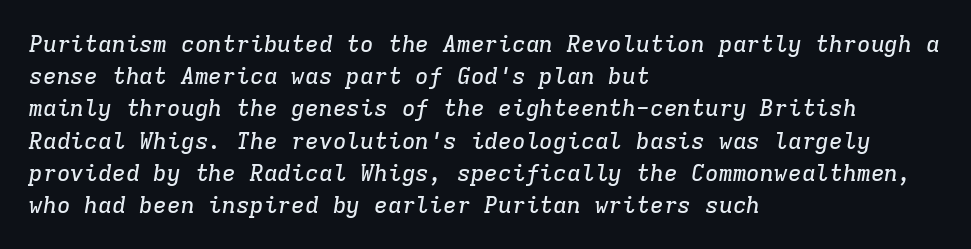
The rendering applies a slant to the glyphs. This sample uses plain, unmodified letter spacing. Which margin do the lines hug? The left one — the right edge is uneven. Quick note: underline off. The block of text has a typical density, with ordinary space between rows.
